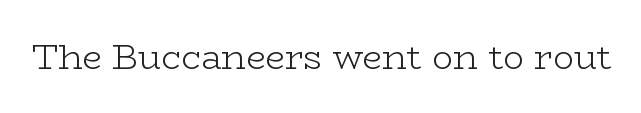
Q: Is the text bold? A: No.
Q: Is the text italic (slanted)? A: No, it is upright.
Q: Is the typeface a serif or a sans-serif typeface? A: Serif.
Q: Is the text underlined? A: No.
Q: Is the spacing between letters normal or unusually wide? A: Normal.
Q: Width (condensed, normal, or wide)? A: Wide.
Q: Stroke contrast? A: Low.
Q: x-height? A: Medium.
Q: Monospaced? A: No.
